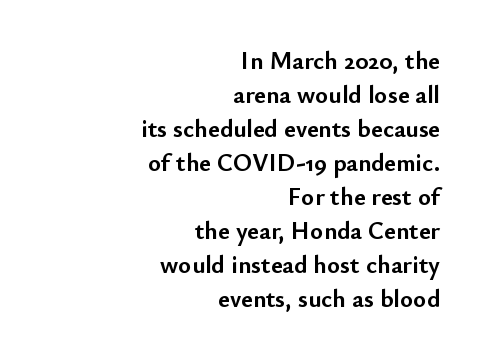
The image shows 25 px bold type, upright; set right-aligned, normal line spacing (1.36x), normal letter spacing, not underlined.
